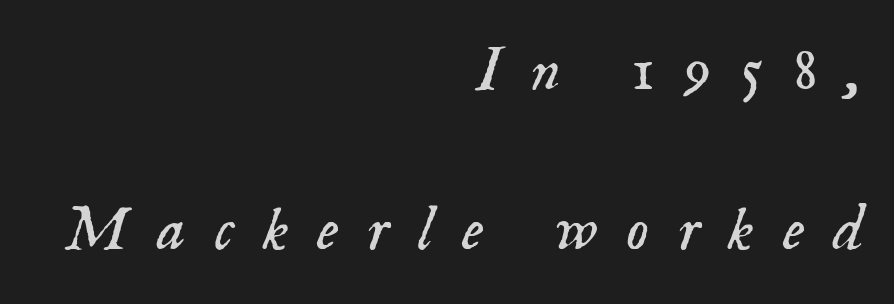
Is the block centered? No — it sits flush against the right margin. Is the type heavy? It reads as light-to-regular instead. The letterforms stand isolated, each surrounded by extra space. These lines are rendered in a variable-pitch font. The vertical gap from one line to the next is large. These lines were composed using italics.
